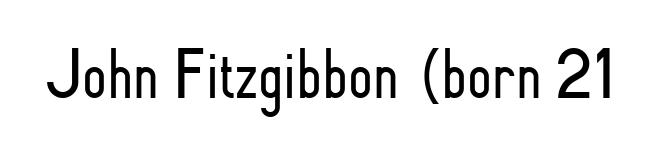
The image shows 71 px light, condensed sans-serif type, upright; set normal letter spacing, not underlined; low stroke contrast and a small x-height.
